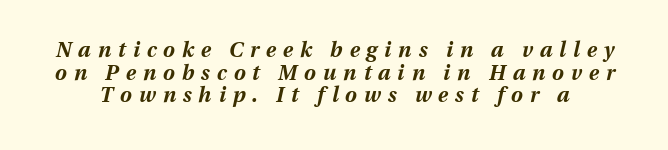
Interline gaps are noticeably narrow in this sample. This is heavy type, rendered in bold. These lines were composed using italics. The space beneath each line is pristine and unruled. The passage shown has open, widely tracked lettering throughout.
